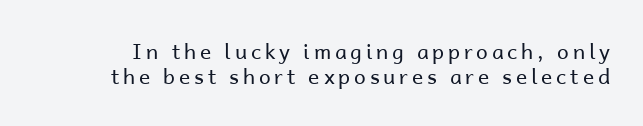
{"italic": "no", "bold": "no", "underline": "no", "line_spacing_ratio": 1.19, "glyph_px": 21}
